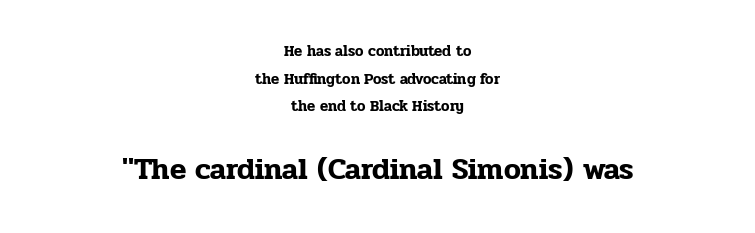
Q: Is the text italic (slanted)? A: No, it is upright.
Q: Is the typeface a serif or a sans-serif typeface? A: Serif.
Q: Is the text underlined? A: No.
Q: How is the paragraph aligned? A: Centered.
Q: Is the spacing between letters normal or unusually wide? A: Normal.
Q: Which block of text is set in a larger size, the first (top) or the second (bottom)? A: The second (bottom) one.
Q: Width (condensed, normal, or wide)? A: Normal.
Q: Stroke contrast? A: Low.
Q: x-height? A: Medium.
Q: Monospaced? A: No.
